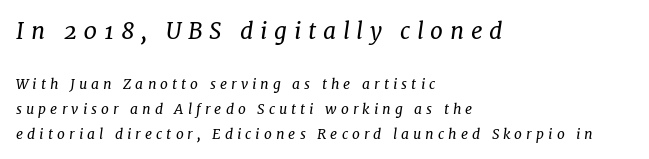
The image shows 23 px text type, italic (leaning right); set left-aligned, line spacing 1.77x, unusually wide letter spacing (+0.29 em), not underlined; the first (top) block is 1.64x larger.
